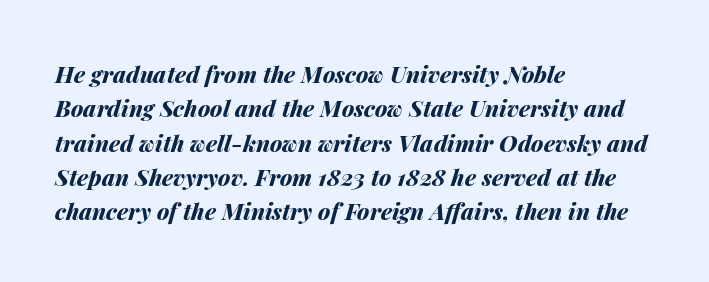
Q: Is the text bold? A: Yes.
Q: Is the text italic (slanted)? A: Yes, it leans right by about 14 degrees.
Q: Is the text underlined? A: No.
Q: How is the paragraph aligned? A: Left-aligned.
Q: Is the spacing between letters normal or unusually wide? A: Normal.
Q: Is the spacing between lines tight, normal or loose? A: Normal.
